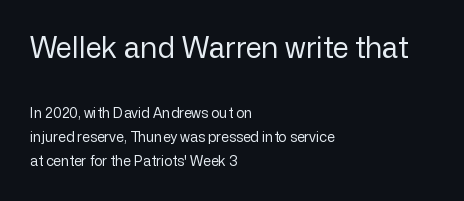
Q: Is the text bold? A: No.
Q: Is the text italic (slanted)? A: No, it is upright.
Q: Is the typeface a serif or a sans-serif typeface? A: Sans-serif.
Q: Is the text underlined? A: No.
Q: How is the paragraph aligned? A: Left-aligned.
Q: Is the spacing between letters normal or unusually wide? A: Normal.
Q: Which block of text is set in a larger size, the first (top) or the second (bottom)? A: The first (top) one.
Q: Width (condensed, normal, or wide)? A: Normal.
Q: Stroke contrast? A: Low.
Q: x-height? A: Medium.
Q: Monospaced? A: No.
